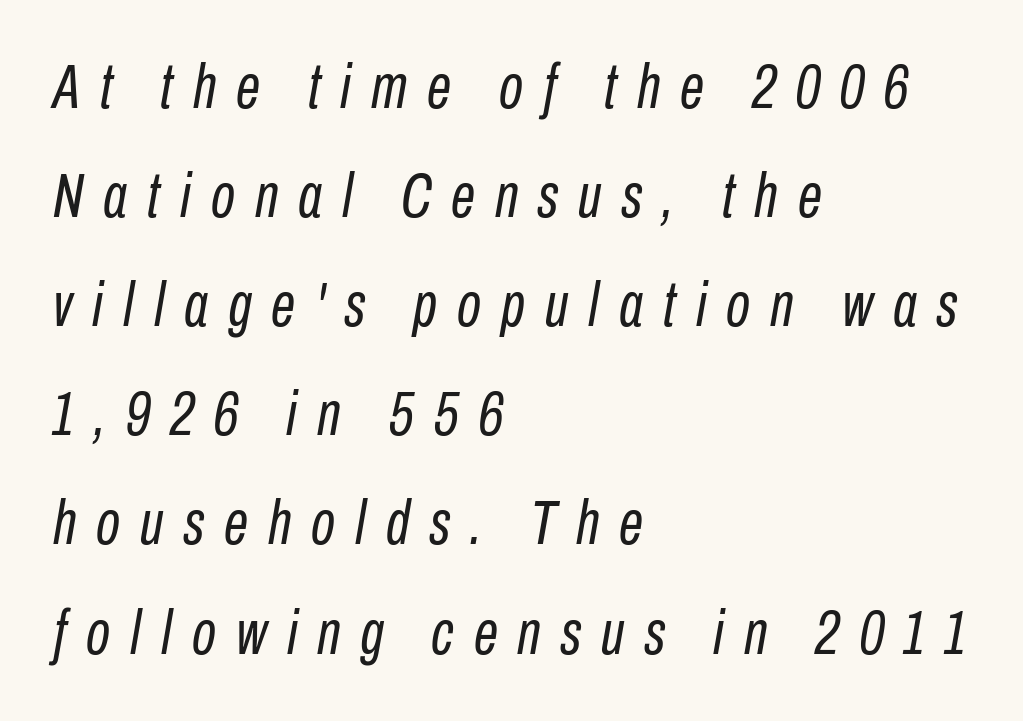
The letters are spread apart with noticeably loose tracking. The characters are drawn with everyday or finer stroke widths. The text block is weighted toward the left margin, trailing off unevenly rightward. Letters rest on an invisible, unmarked baseline. Does the lettering tilt? It does — this is italic.
